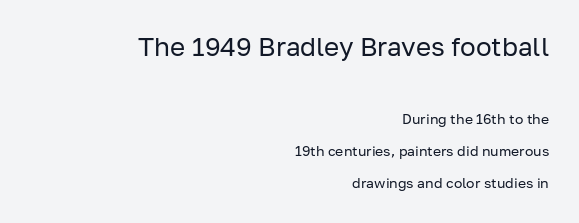
{"italic": "no", "bold": "no", "underline": "no", "align": "right", "line_spacing": "loose", "line_spacing_ratio": 2.29, "letter_spacing": "normal", "letter_spacing_em": 0.0, "larger_block": "first", "size_ratio": 1.86, "glyph_px": 26}
